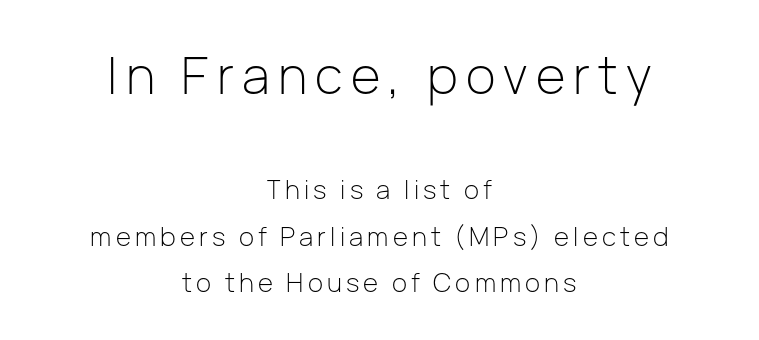
{"serif": "no", "italic": "no", "bold": "no", "weight": "light", "width": "normal", "stroke_contrast": "low", "x_height": "medium", "monospaced": "no", "underline": "no", "align": "center", "line_spacing_ratio": 1.79, "larger_block": "first", "size_ratio": 1.96, "glyph_px": 51}
